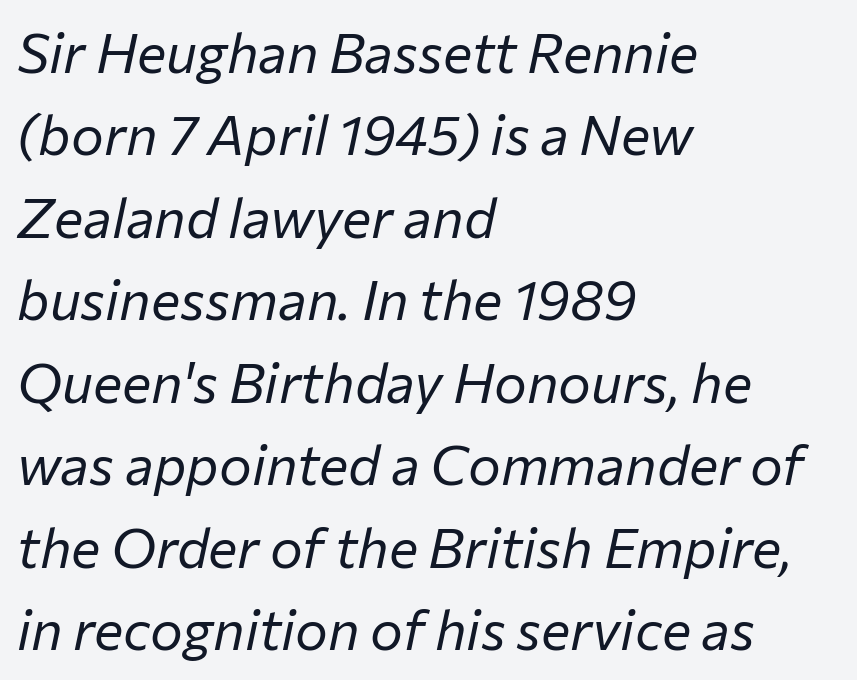
The letters sit at their default tracking, neither squeezed nor spread. These lines sit exactly where default settings would place them. Looks like regular typesetting: each glyph gets only the width it needs. Stroke mass is kept to a normal reading level or below.
